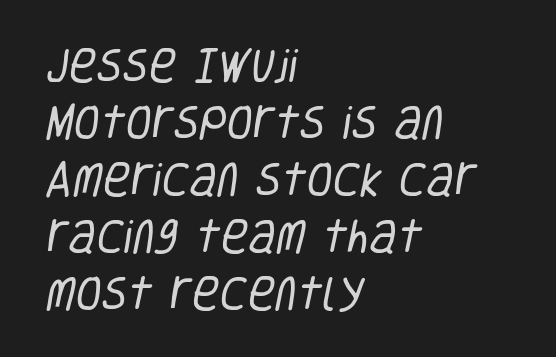
Check the space under the baseline: it is left empty. The glyphs in this specimen are sans serif. The letters sit at their default tracking, neither squeezed nor spread. The face used here is proportionally spaced, like ordinary book or web type. If you measured baseline to baseline, you'd find a middling distance.
